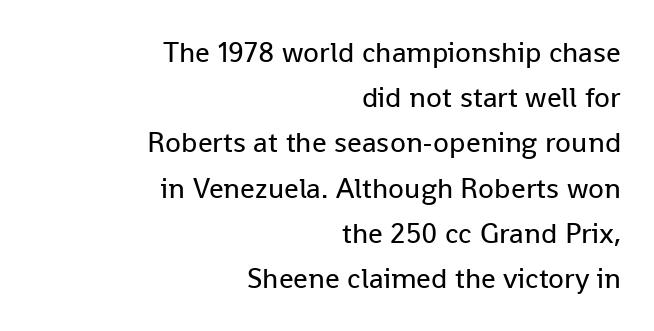
{"serif": "no", "italic": "no", "bold": "no", "weight": "regular", "width": "normal", "stroke_contrast": "low", "x_height": "medium", "monospaced": "no", "underline": "no", "align": "right", "line_spacing": "normal", "line_spacing_ratio": 1.56, "letter_spacing": "normal", "letter_spacing_em": 0.0, "glyph_px": 29}
